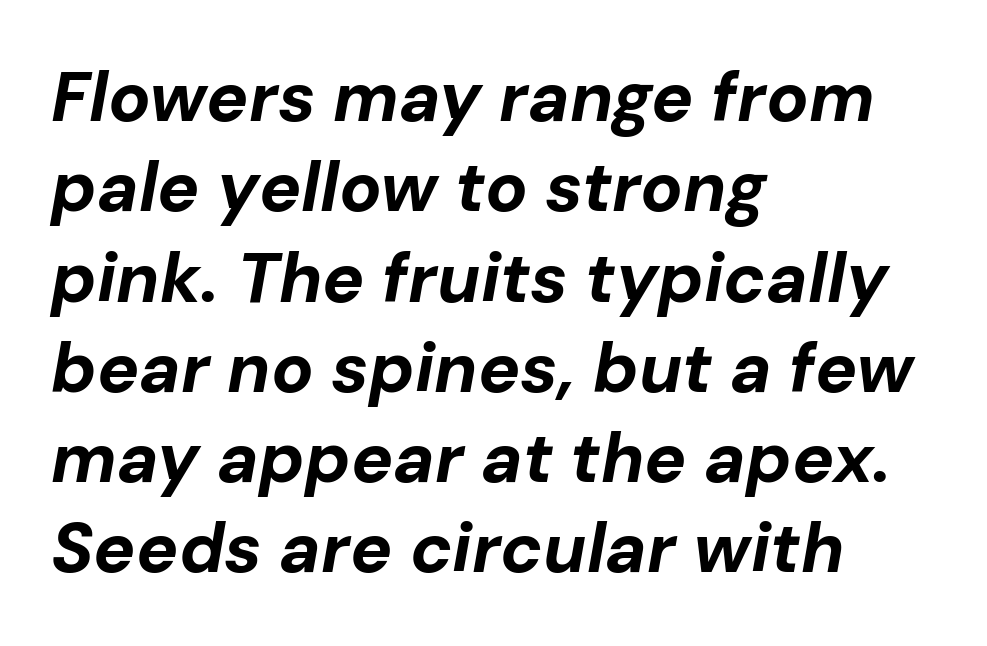
Q: Is the text bold? A: Yes.
Q: Is the text italic (slanted)? A: Yes, it leans right by about 10 degrees.
Q: Is the text underlined? A: No.
Q: How is the paragraph aligned? A: Left-aligned.
Q: Is the spacing between letters normal or unusually wide? A: Normal.
Q: Is the spacing between lines tight, normal or loose? A: Normal.
Q: Width (condensed, normal, or wide)? A: Normal.
Q: Stroke contrast? A: Low.
Q: x-height? A: Medium.
Q: Monospaced? A: No.
